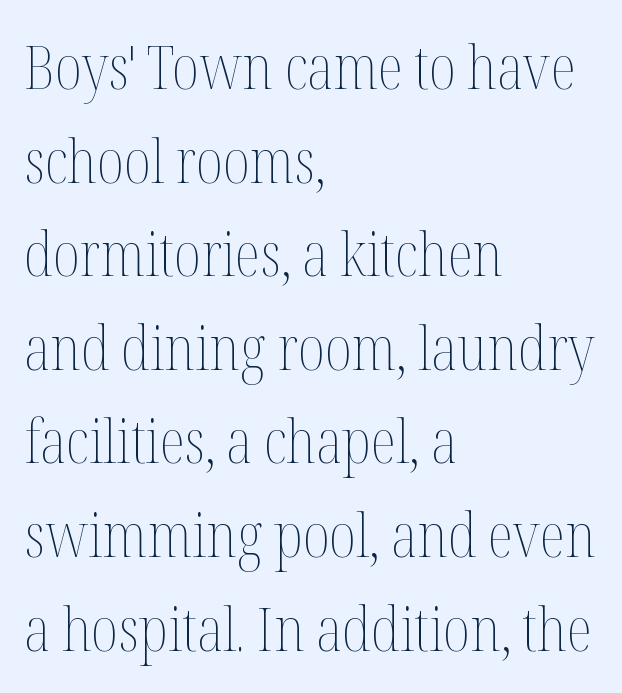
The image shows 60 px thin, condensed type, upright; set left-aligned, normal line spacing (1.56x), normal letter spacing, not underlined; medium stroke contrast and a medium x-height.
